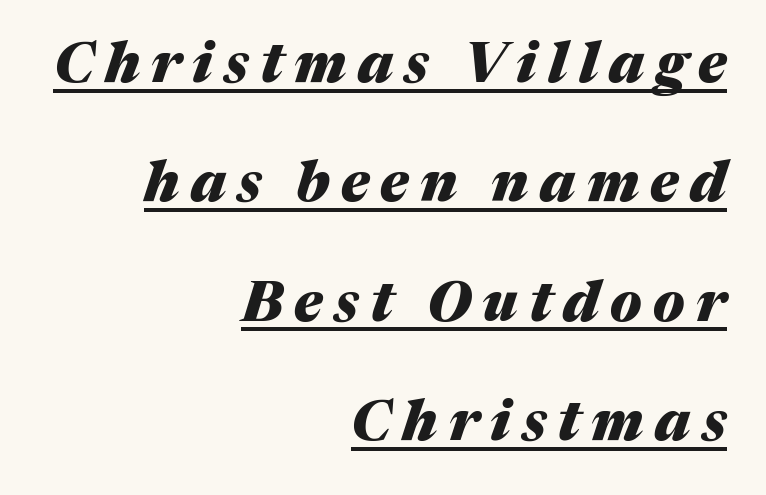
The image shows 56 px heavy type, italic (leaning right); set right-aligned, loose line spacing (2.13x), unusually wide letter spacing (+0.2 em), underlined; medium stroke contrast and a medium x-height.
